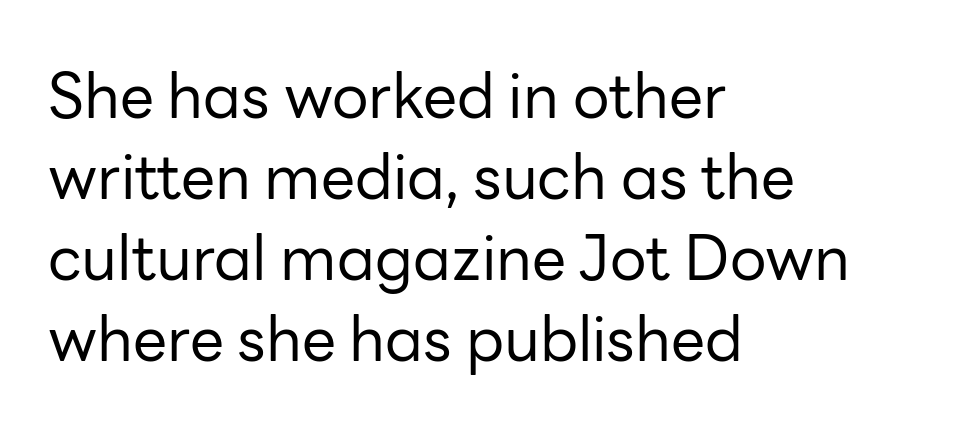
{"serif": "no", "italic": "no", "bold": "no", "weight": "regular", "width": "normal", "stroke_contrast": "low", "x_height": "medium", "monospaced": "no", "underline": "no", "align": "left", "line_spacing": "normal", "line_spacing_ratio": 1.33, "letter_spacing": "normal", "letter_spacing_em": 0.0, "glyph_px": 61}
